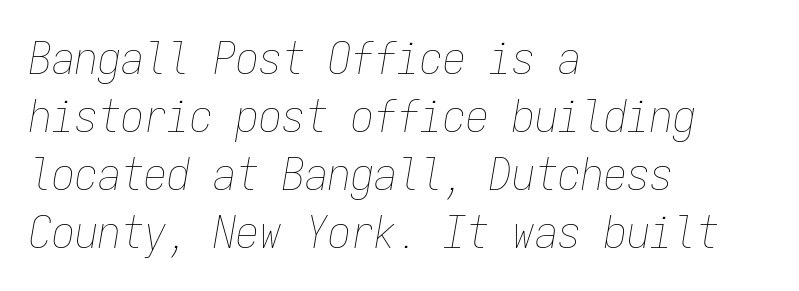
The image shows 46 px thin, condensed type, italic (leaning right), monospaced; set left-aligned, normal line spacing (1.26x), normal letter spacing, not underlined; low stroke contrast and a medium x-height.
